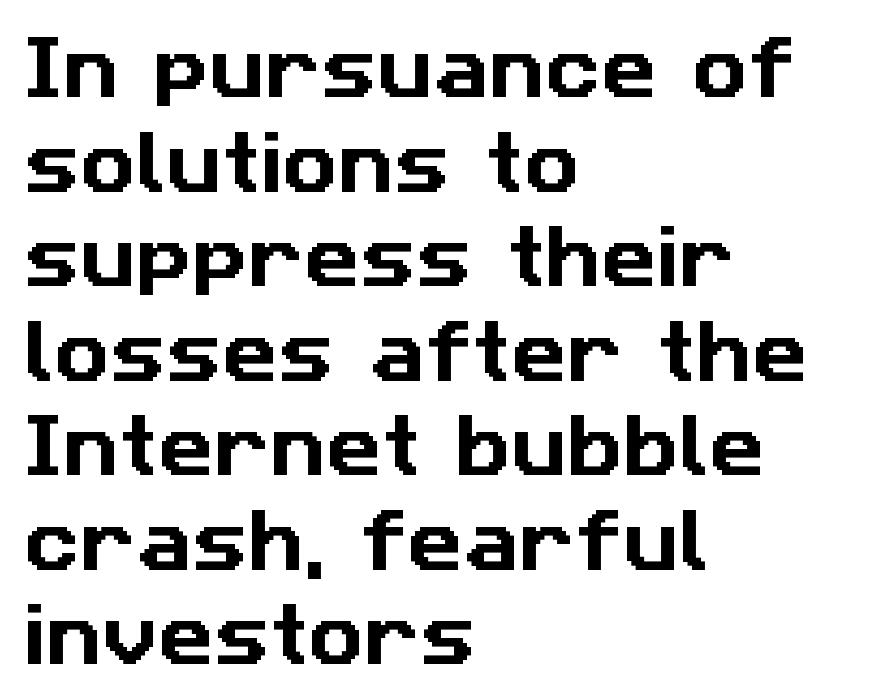
Q: Is the typeface a serif or a sans-serif typeface? A: Sans-serif.
Q: Is the text underlined? A: No.
Q: How is the paragraph aligned? A: Left-aligned.
Q: Is the spacing between letters normal or unusually wide? A: Normal.
Q: Is the spacing between lines tight, normal or loose? A: Normal.
Q: Width (condensed, normal, or wide)? A: Normal.
Q: Stroke contrast? A: Low.
Q: x-height? A: Medium.
Q: Monospaced? A: No.
